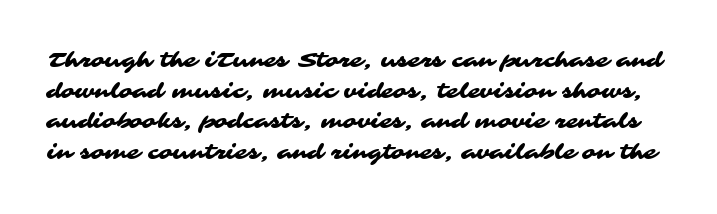
The image shows 20 px text type; set normal line spacing (1.53x), normal letter spacing, not underlined.
